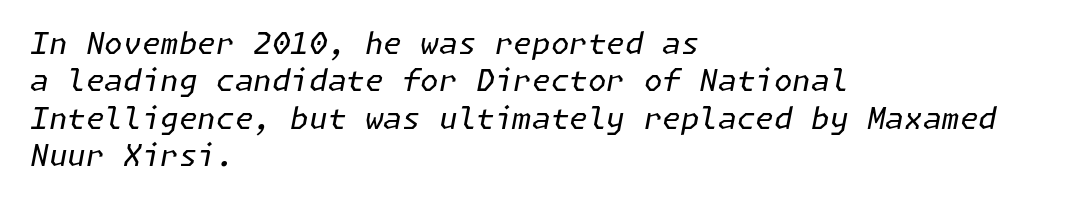
The passage shown stacks its lines at a standard gap. This sample uses plain, unmodified letter spacing. Stroke thickness stays within the range of a standard reading face or lighter. The typography opts for an oblique posture over an upright one. Short and long lines alike share a common starting point at left.
